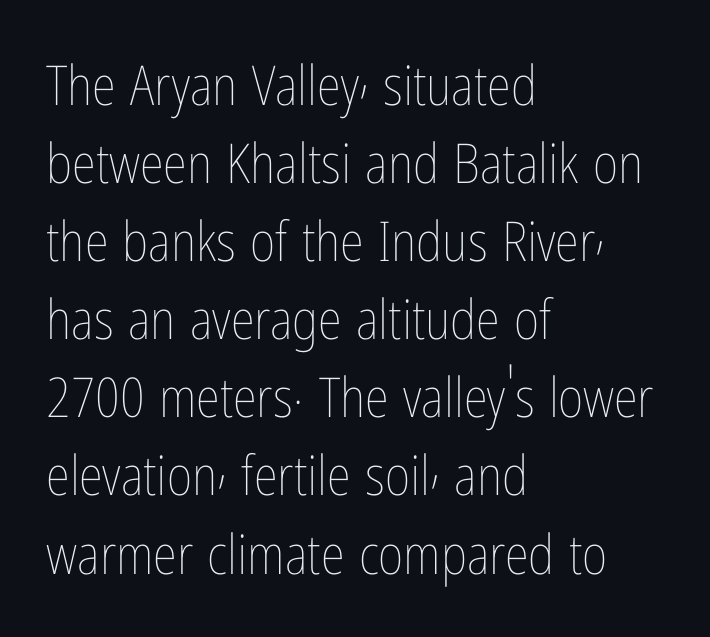
The image shows 55 px thin, condensed type, upright; set left-aligned, normal line spacing (1.42x), normal letter spacing, not underlined; low stroke contrast and a medium x-height.
